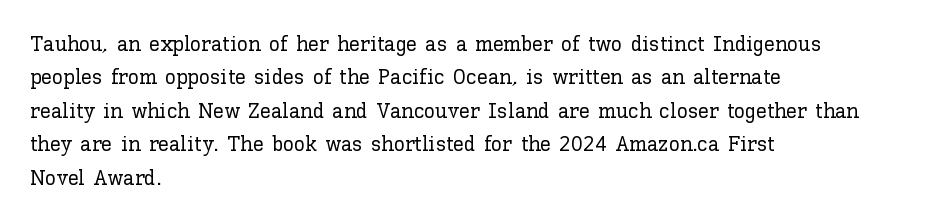
{"italic": "no", "underline": "no", "align": "left", "line_spacing": "normal", "line_spacing_ratio": 1.52, "letter_spacing": "normal", "letter_spacing_em": 0.0, "glyph_px": 22}
